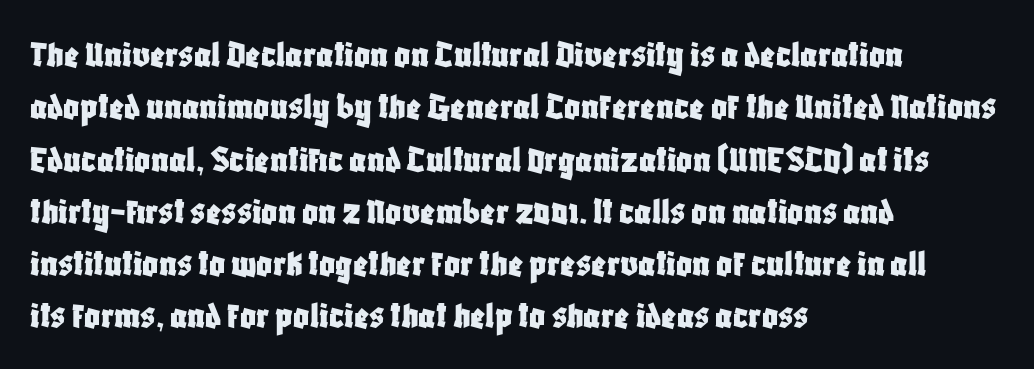
Q: Is the text italic (slanted)? A: No, it is upright.
Q: Is the typeface a serif or a sans-serif typeface? A: Sans-serif.
Q: Is the text underlined? A: No.
Q: How is the paragraph aligned? A: Left-aligned.
Q: Is the spacing between letters normal or unusually wide? A: Normal.
Q: Is the spacing between lines tight, normal or loose? A: Normal.
Q: Width (condensed, normal, or wide)? A: Condensed.
Q: Stroke contrast? A: Low.
Q: x-height? A: Large.
Q: Monospaced? A: No.
